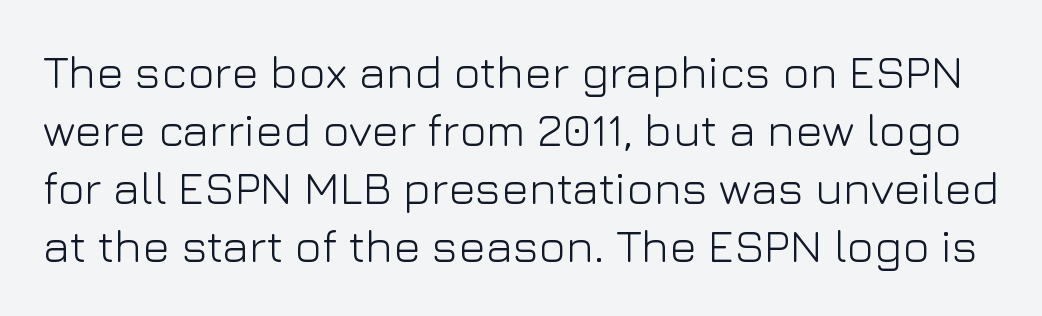
The face looks like a standard text weight, possibly lighter. These lines were composed using upright roman letters. Compared with typical paragraphs, the rows here are spaced about the same. Only glyphs here, with clear space below each row.
